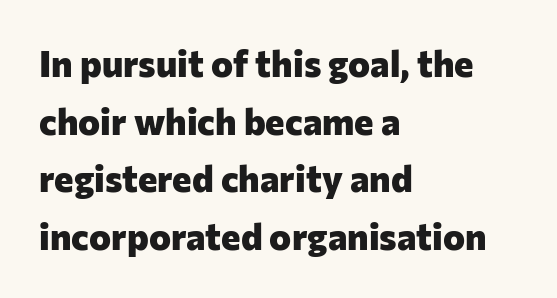
{"serif": "no", "italic": "no", "bold": "yes", "weight": "heavy", "width": "normal", "stroke_contrast": "low", "x_height": "medium", "monospaced": "no", "underline": "no", "align": "left", "line_spacing": "normal", "line_spacing_ratio": 1.56, "letter_spacing": "normal", "letter_spacing_em": 0.0, "glyph_px": 37}
